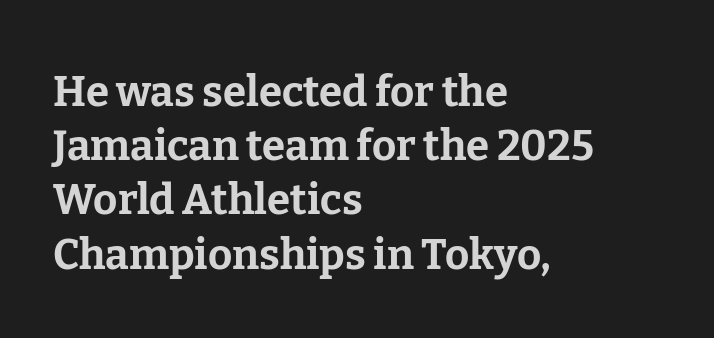
Q: Is the text bold? A: Yes.
Q: Is the text italic (slanted)? A: No, it is upright.
Q: Is the typeface a serif or a sans-serif typeface? A: Serif.
Q: Is the text underlined? A: No.
Q: How is the paragraph aligned? A: Left-aligned.
Q: Is the spacing between letters normal or unusually wide? A: Normal.
Q: Is the spacing between lines tight, normal or loose? A: Normal.
Q: Width (condensed, normal, or wide)? A: Normal.
Q: Stroke contrast? A: Low.
Q: x-height? A: Medium.
Q: Monospaced? A: No.
